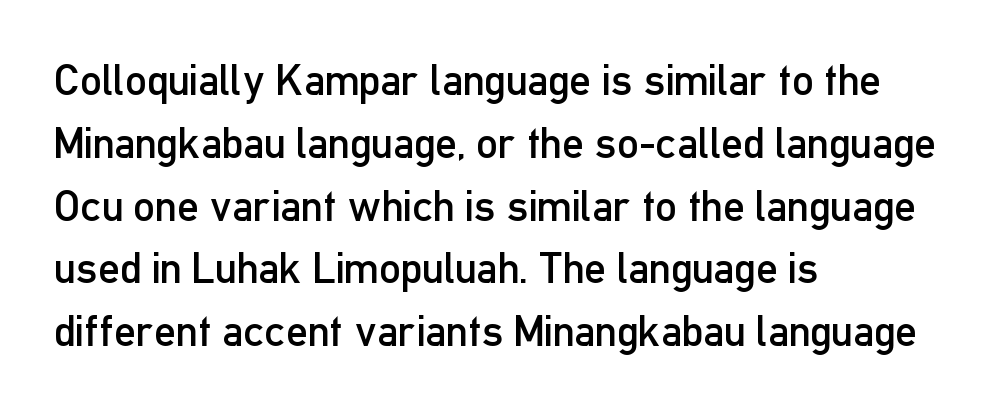
The image shows 43 px regular-weight, condensed sans-serif type, upright; set left-aligned, normal line spacing (1.46x), normal letter spacing, not underlined; low stroke contrast and a medium x-height.
